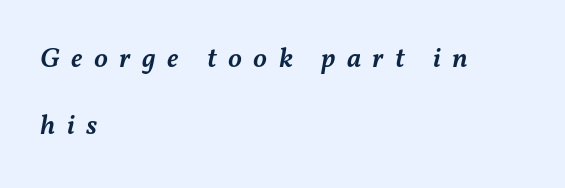
The image shows 28 px semibold type, italic (leaning right); set left-aligned, loose line spacing (2.41x), unusually wide letter spacing (+0.41 em), not underlined; medium stroke contrast and a medium x-height.
